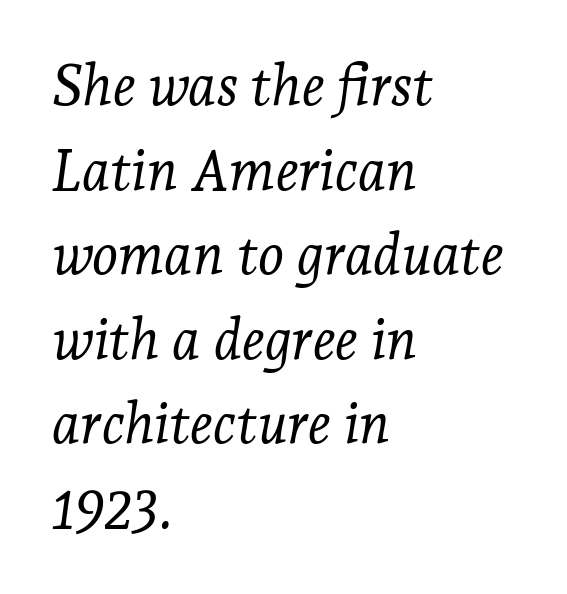
{"serif": "yes", "italic": "yes", "lean": "right", "slant_degrees": 7, "bold": "no", "weight": "light", "width": "normal", "stroke_contrast": "low", "x_height": "medium", "monospaced": "no", "underline": "no", "align": "left", "line_spacing": "normal", "line_spacing_ratio": 1.51, "letter_spacing": "normal", "letter_spacing_em": 0.0, "glyph_px": 56}
